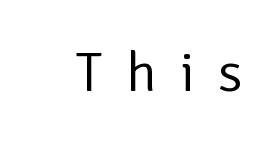
Students, note that the glyphs here are deliberately spaced far apart. Weight: in the light-to-regular range. Do the letters lean? They stand straight. Here the designer chose a conventional face with non-uniform glyph widths.
